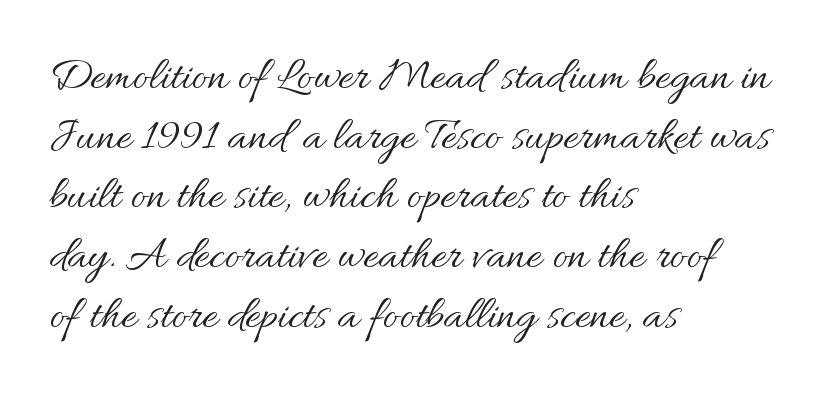
Is the block centered? No — it sits flush against the left margin. Underline: absent. The typeface has the unassuming heft of standard copy or less. The face used here is rendered with its standard letterfit.
